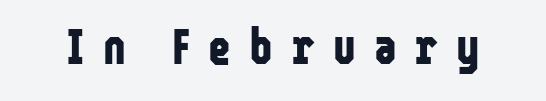
{"serif": "no", "italic": "no", "bold": "yes", "weight": "bold", "width": "condensed", "stroke_contrast": "low", "x_height": "medium", "monospaced": "no", "underline": "no", "letter_spacing": "wide", "letter_spacing_em": 0.37, "glyph_px": 49}
